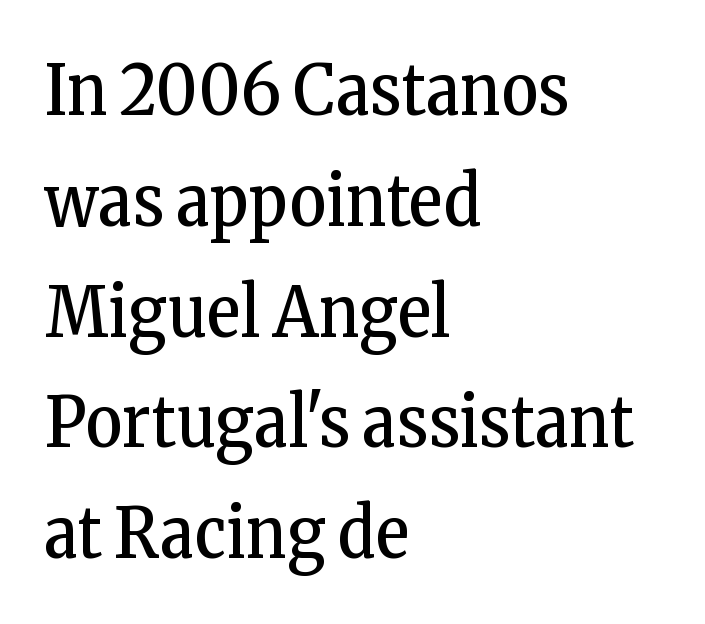
Honestly, the row spacing looks completely unremarkable. Note the varied advance widths — an 'i' is clearly narrower than an 'm'. Between one letter and the next there's only the usual sliver of space. Line beginnings align vertically; line endings do not. The letters carry serifs — small finishing strokes at the ends of their stems. Stems and bowls with no extra thickness — not bold.
